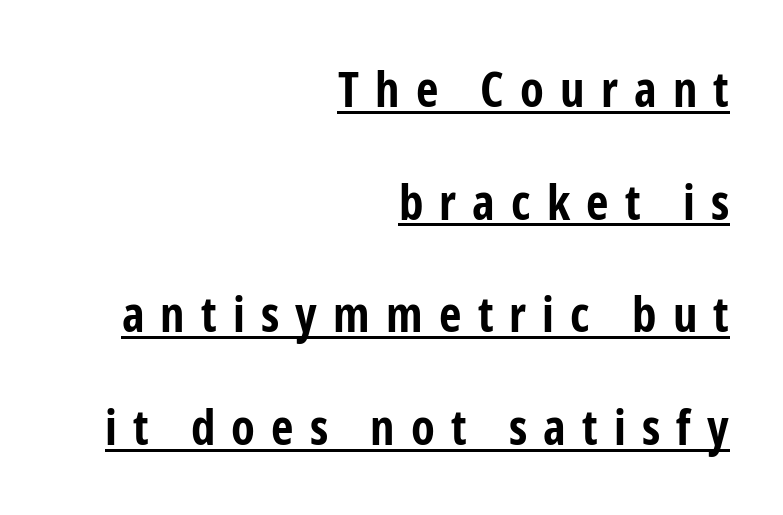
The image shows 49 px bold, condensed sans-serif type, upright; set right-aligned, loose line spacing (2.3x), unusually wide letter spacing (+0.33 em), underlined; low stroke contrast and a medium x-height.
